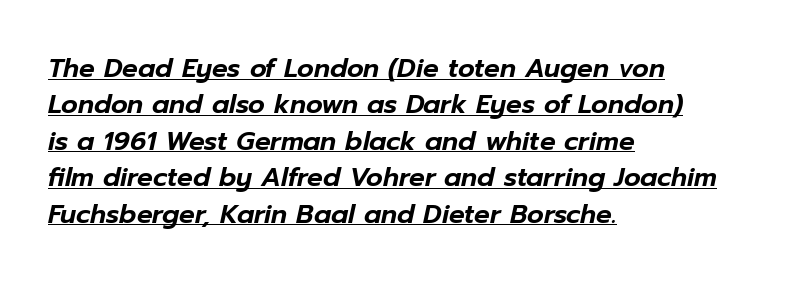
{"italic": "yes", "lean": "right", "slant_degrees": 12, "underline": "yes", "align": "left", "line_spacing": "normal", "line_spacing_ratio": 1.4, "letter_spacing": "normal", "letter_spacing_em": 0.0, "glyph_px": 26}
